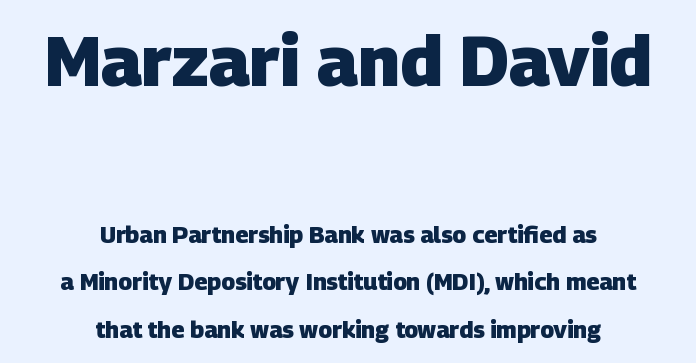
Q: Is the text bold? A: Yes.
Q: Is the typeface a serif or a sans-serif typeface? A: Sans-serif.
Q: Is the text underlined? A: No.
Q: How is the paragraph aligned? A: Centered.
Q: Is the spacing between letters normal or unusually wide? A: Normal.
Q: Is the spacing between lines tight, normal or loose? A: Loose.
Q: Which block of text is set in a larger size, the first (top) or the second (bottom)? A: The first (top) one.
Q: Width (condensed, normal, or wide)? A: Normal.
Q: Stroke contrast? A: Low.
Q: x-height? A: Large.
Q: Monospaced? A: No.
